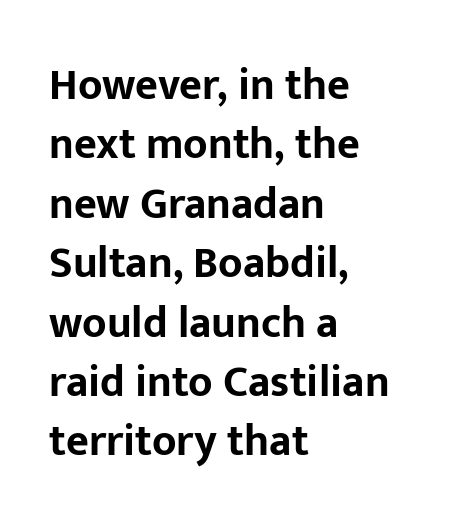
{"serif": "no", "italic": "no", "bold": "yes", "weight": "bold", "width": "normal", "stroke_contrast": "low", "x_height": "medium", "monospaced": "no", "underline": "no", "align": "left", "line_spacing": "normal", "line_spacing_ratio": 1.35, "letter_spacing": "normal", "letter_spacing_em": 0.0, "glyph_px": 44}
